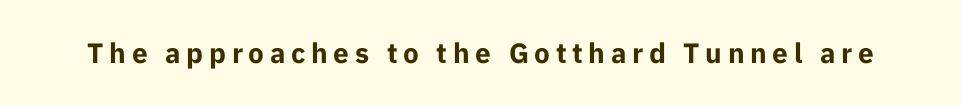
The image shows 28 px bold sans-serif type, upright; set unusually wide letter spacing (+0.2 em), not underlined; low stroke contrast and a medium x-height.
